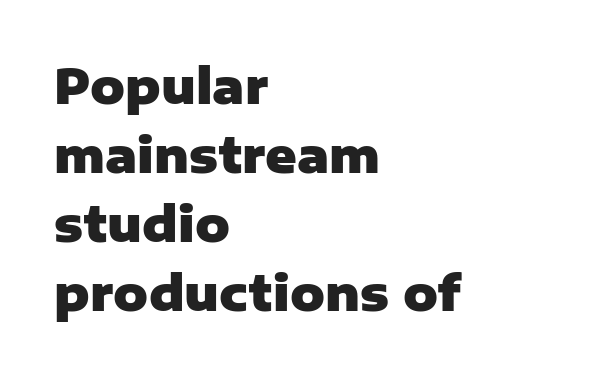
The image shows 48 px heavy sans-serif type, upright; set left-aligned, normal line spacing (1.44x), normal letter spacing, not underlined; low stroke contrast and a medium x-height.
